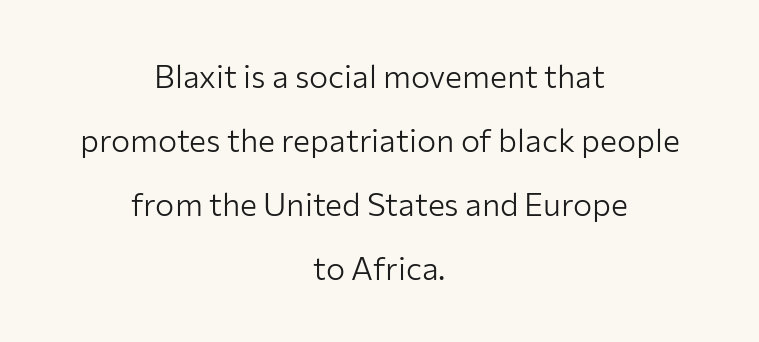
Q: Is the text bold? A: No.
Q: Is the text italic (slanted)? A: No, it is upright.
Q: Is the typeface a serif or a sans-serif typeface? A: Sans-serif.
Q: Is the text underlined? A: No.
Q: How is the paragraph aligned? A: Centered.
Q: Is the spacing between letters normal or unusually wide? A: Normal.
Q: Is the spacing between lines tight, normal or loose? A: Loose.
Q: Width (condensed, normal, or wide)? A: Normal.
Q: Stroke contrast? A: Low.
Q: x-height? A: Medium.
Q: Monospaced? A: No.
